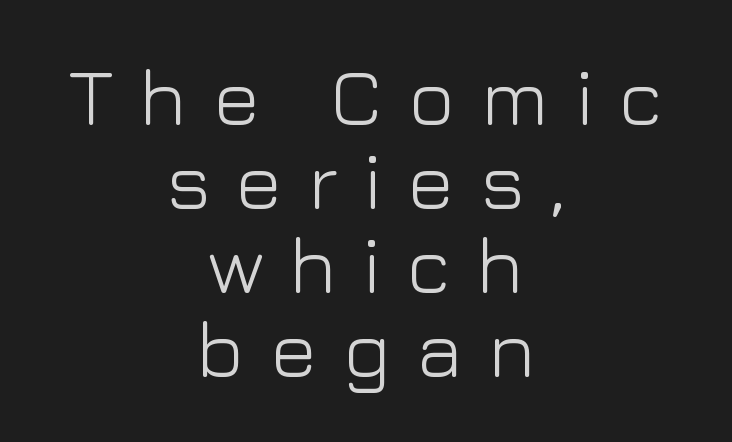
The image shows 80 px light sans-serif type, upright; set centered, tight line spacing (1.05x), unusually wide letter spacing (+0.31 em), not underlined; low stroke contrast and a medium x-height.
